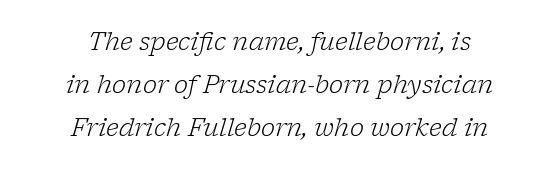
Summary of weight: not heavy and not bold. Each word holds together tightly as a unit, with standard inter-letter gaps. Emphasis-style slanted type is in use. Bare-footed words on every line. These lines are centered, leaving both edges ragged.
